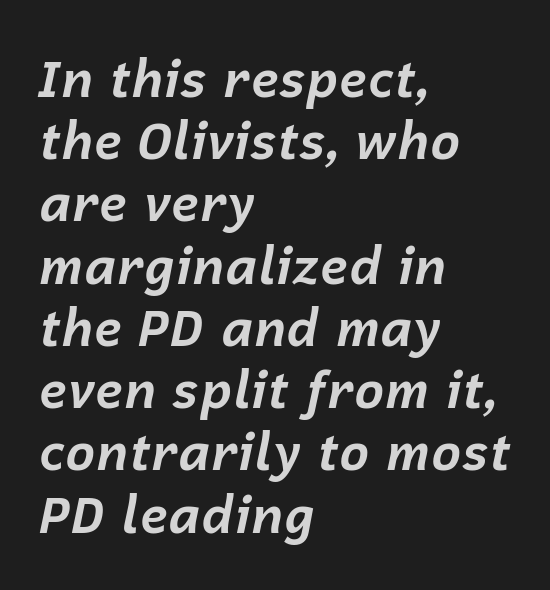
Q: Is the text bold? A: Yes.
Q: Is the text italic (slanted)? A: Yes, it leans right by about 12 degrees.
Q: Is the text underlined? A: No.
Q: How is the paragraph aligned? A: Left-aligned.
Q: Is the spacing between letters normal or unusually wide? A: Normal.
Q: Width (condensed, normal, or wide)? A: Normal.
Q: Stroke contrast? A: Low.
Q: x-height? A: Medium.
Q: Monospaced? A: No.
